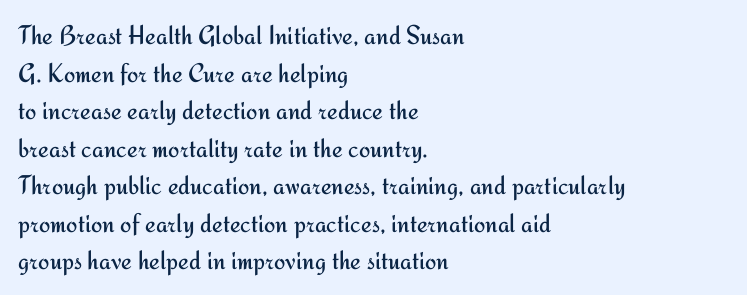
Q: Is the text bold? A: No.
Q: Is the text italic (slanted)? A: No, it is upright.
Q: Is the text underlined? A: No.
Q: How is the paragraph aligned? A: Left-aligned.
Q: Is the spacing between letters normal or unusually wide? A: Normal.
Q: Is the spacing between lines tight, normal or loose? A: Normal.
